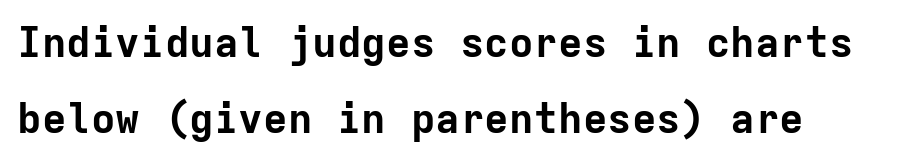
{"serif": "no", "italic": "no", "bold": "yes", "weight": "bold", "width": "normal", "stroke_contrast": "low", "x_height": "medium", "monospaced": "yes", "underline": "no", "align": "left", "line_spacing_ratio": 1.85, "letter_spacing": "normal", "letter_spacing_em": 0.0, "glyph_px": 41}
